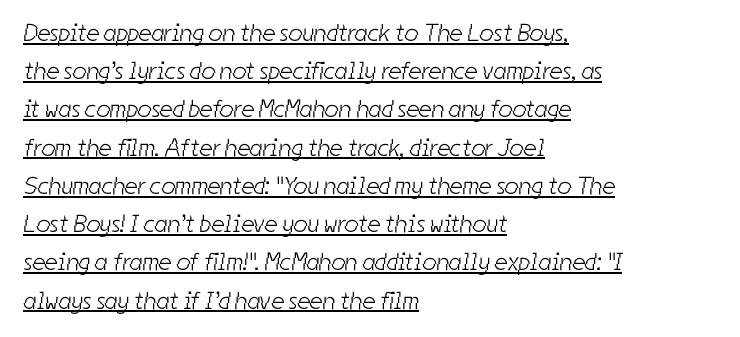
{"bold": "no", "underline": "yes", "align": "left", "line_spacing": "normal", "line_spacing_ratio": 1.53, "letter_spacing": "normal", "letter_spacing_em": 0.0, "glyph_px": 25}
